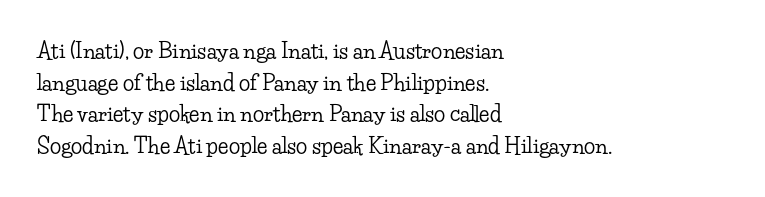
Q: Is the text italic (slanted)? A: No, it is upright.
Q: Is the text underlined? A: No.
Q: How is the paragraph aligned? A: Left-aligned.
Q: Is the spacing between letters normal or unusually wide? A: Normal.
Q: Is the spacing between lines tight, normal or loose? A: Normal.
